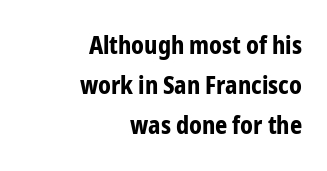
The lettering holds an erect, upright posture throughout. Teacher's note: observe the even right margin — that is flush-right alignment. Normally led — the rows are evenly, conventionally spaced. How are the letters spaced? Ordinarily, with no added tracking. Weight: bold.
